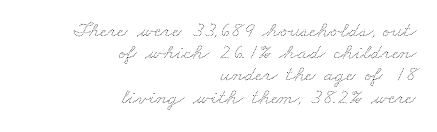
Q: Is the text bold? A: No.
Q: Is the text underlined? A: No.
Q: How is the paragraph aligned? A: Right-aligned.
Q: Is the spacing between letters normal or unusually wide? A: Normal.
Q: Is the spacing between lines tight, normal or loose? A: Tight.
